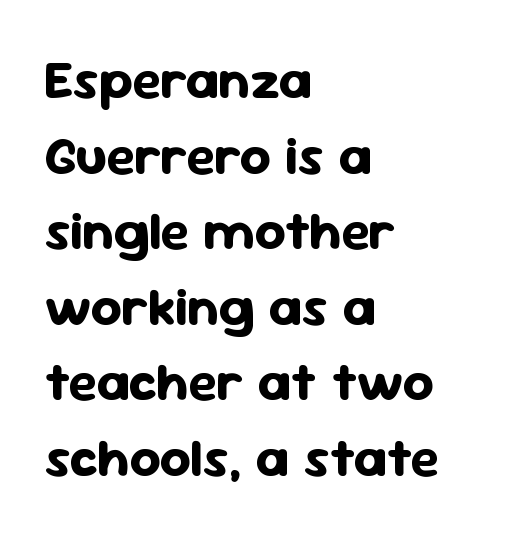
The image shows 54 px bold sans-serif type, upright; set left-aligned, normal line spacing (1.4x), normal letter spacing, not underlined; low stroke contrast and a medium x-height.
